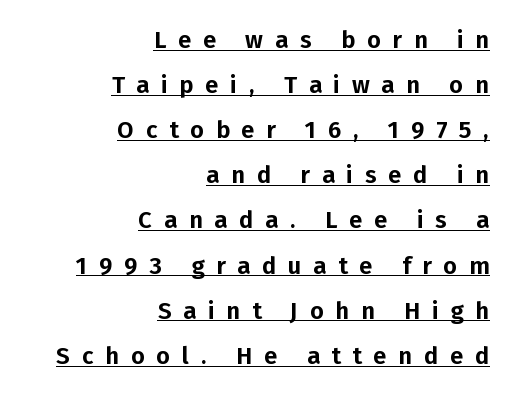
Posture: straight, roman, zero tilt. Short note: letters widely spaced. The compositor pushed each line to the right boundary. In designer terms, the underline attribute is active on this setting.
